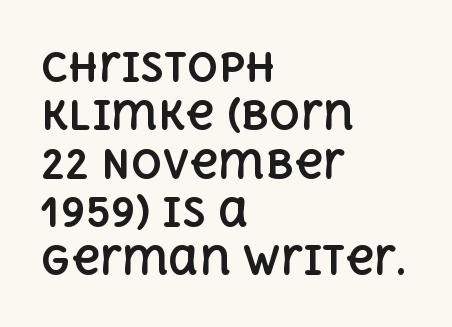
{"italic": "no", "bold": "yes", "weight": "bold", "width": "normal", "x_height": "large", "monospaced": "no", "underline": "no", "align": "left", "line_spacing_ratio": 1.24, "letter_spacing": "normal", "letter_spacing_em": 0.0, "glyph_px": 39}
